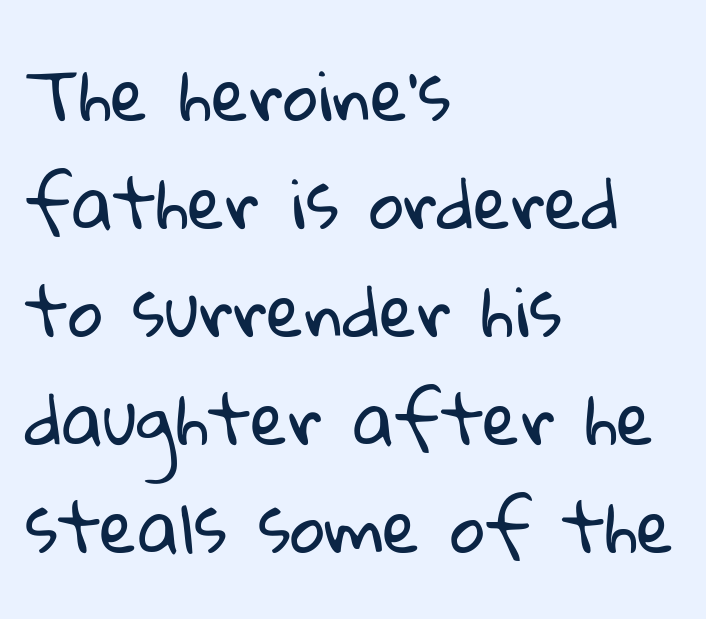
{"serif": "no", "bold": "no", "weight": "regular", "width": "normal", "stroke_contrast": "low", "x_height": "medium", "monospaced": "no", "underline": "no", "align": "left", "line_spacing": "normal", "line_spacing_ratio": 1.59, "letter_spacing": "normal", "letter_spacing_em": 0.0, "glyph_px": 68}
